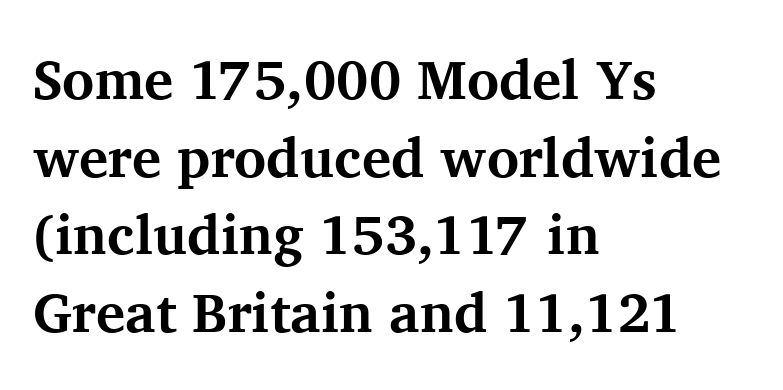
The image shows 55 px bold serif type, upright; set left-aligned, normal line spacing (1.41x), normal letter spacing, not underlined; medium stroke contrast and a medium x-height.
